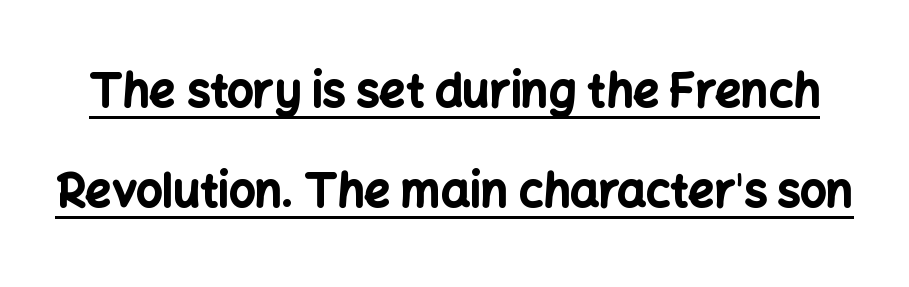
Q: Is the text bold? A: Yes.
Q: Is the text italic (slanted)? A: No, it is upright.
Q: Is the typeface a serif or a sans-serif typeface? A: Sans-serif.
Q: Is the text underlined? A: Yes.
Q: Is the spacing between letters normal or unusually wide? A: Normal.
Q: Is the spacing between lines tight, normal or loose? A: Loose.
Q: Width (condensed, normal, or wide)? A: Normal.
Q: Stroke contrast? A: Low.
Q: x-height? A: Medium.
Q: Monospaced? A: No.
